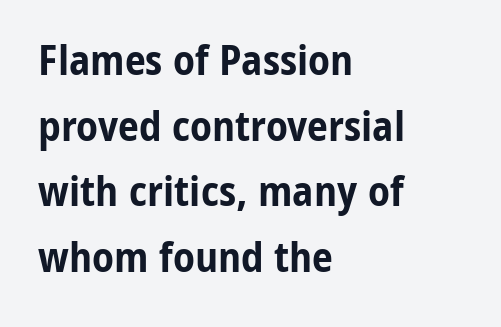
Notice how the passage keeps a crisp vertical edge on the left only. Each glyph is drawn with heavy, bold strokes. Check under the words: just untouched page. No feet cap the strokes, marking this as sans-serif type. Does the lettering tilt? It doesn't — this is upright. The gaps between neighbouring characters are ordinary and unremarkable.
